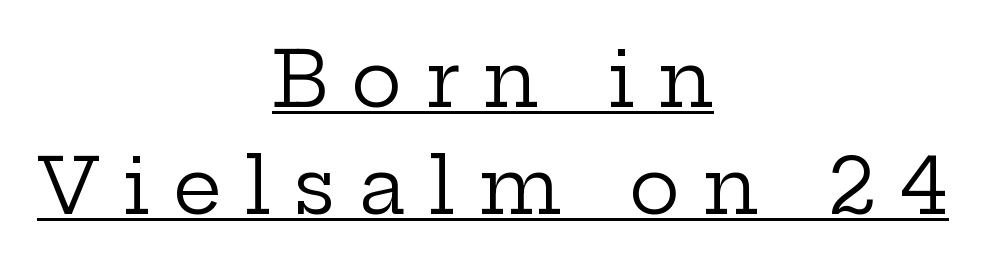
{"serif": "yes", "italic": "no", "bold": "no", "weight": "regular", "width": "wide", "stroke_contrast": "low", "x_height": "medium", "monospaced": "no", "underline": "yes", "align": "center", "line_spacing": "normal", "line_spacing_ratio": 1.39, "letter_spacing": "wide", "letter_spacing_em": 0.29, "glyph_px": 77}
